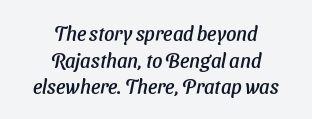
Q: Is the text underlined? A: No.
Q: How is the paragraph aligned? A: Centered.
Q: Is the spacing between letters normal or unusually wide? A: Normal.
Q: Is the spacing between lines tight, normal or loose? A: Normal.
